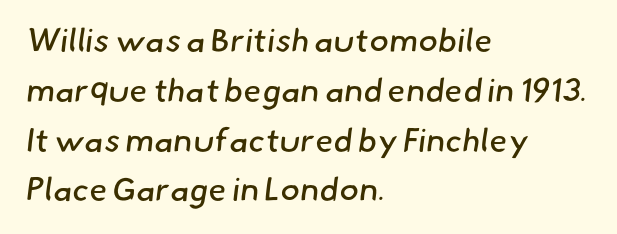
You could not count columns in this text — the font is proportionally spaced. Horizontally, the lines are justified to the leading edge only. The designer went with a sans here, leaving each stem footless. Vertical stems look standard width or narrower in stroke.
